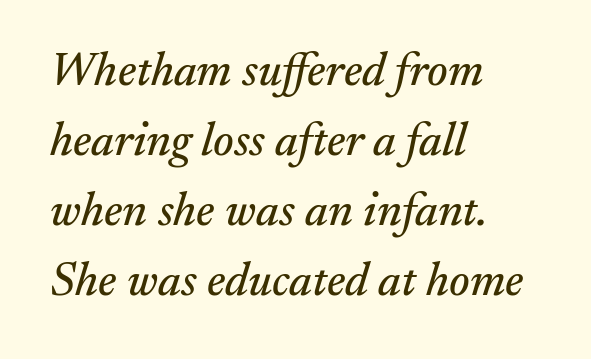
{"serif": "yes", "italic": "yes", "lean": "right", "slant_degrees": 17, "width": "normal", "stroke_contrast": "medium", "x_height": "small", "monospaced": "no", "underline": "no", "align": "left", "line_spacing": "normal", "line_spacing_ratio": 1.49, "letter_spacing": "normal", "letter_spacing_em": 0.0, "glyph_px": 47}
